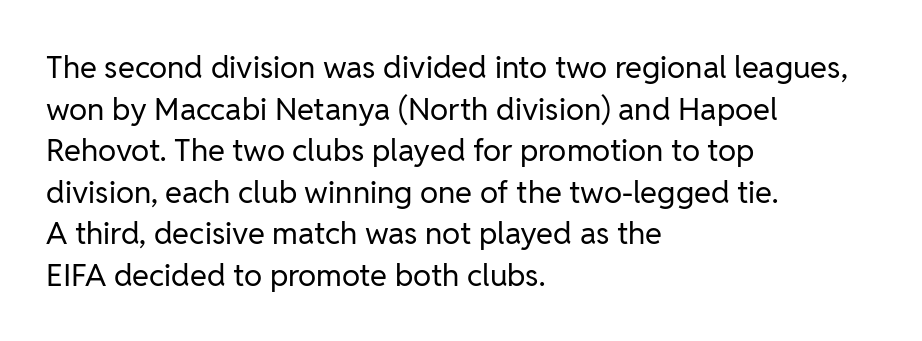
Q: Is the text bold? A: No.
Q: Is the text italic (slanted)? A: No, it is upright.
Q: Is the typeface a serif or a sans-serif typeface? A: Sans-serif.
Q: Is the text underlined? A: No.
Q: How is the paragraph aligned? A: Left-aligned.
Q: Is the spacing between letters normal or unusually wide? A: Normal.
Q: Is the spacing between lines tight, normal or loose? A: Normal.
Q: Width (condensed, normal, or wide)? A: Normal.
Q: Stroke contrast? A: Low.
Q: x-height? A: Medium.
Q: Monospaced? A: No.
